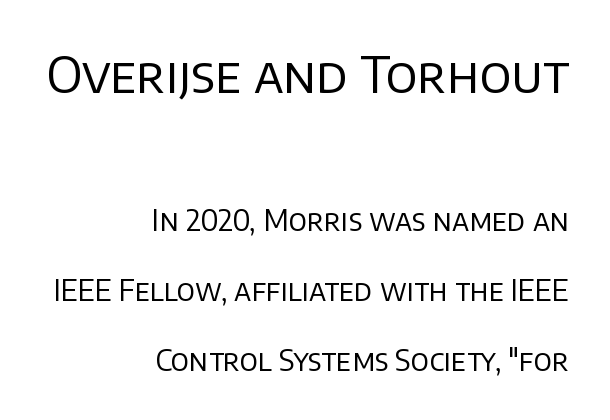
Top chunk: large. Bottom chunk: small. The letters stand straight up with perfectly vertical stems. Regarding serifs, this sample does without them. Every row of glyphs terminates at an identical x-position on the right. The block of text is sparse from top to bottom, with ample space between rows. Looks like regular typesetting: each glyph gets only the width it needs.
